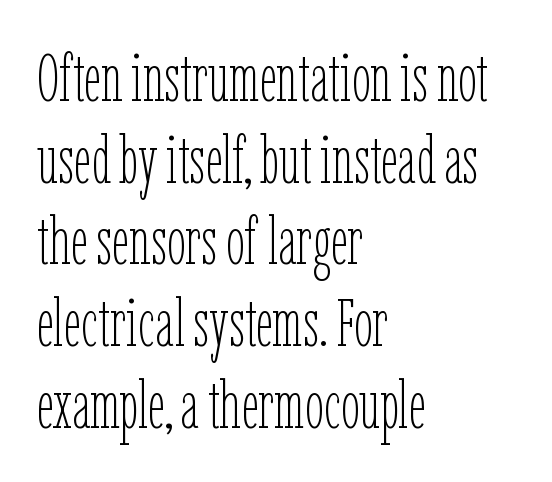
Q: Is the text bold? A: No.
Q: Is the text italic (slanted)? A: No, it is upright.
Q: Is the text underlined? A: No.
Q: How is the paragraph aligned? A: Left-aligned.
Q: Is the spacing between letters normal or unusually wide? A: Normal.
Q: Width (condensed, normal, or wide)? A: Condensed.
Q: Stroke contrast? A: Low.
Q: x-height? A: Medium.
Q: Monospaced? A: No.
